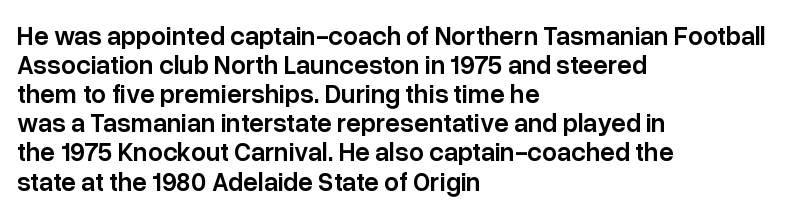
{"italic": "no", "bold": "semi", "underline": "no", "align": "left", "line_spacing": "tight", "line_spacing_ratio": 1.12, "letter_spacing": "normal", "letter_spacing_em": 0.0, "glyph_px": 26}
